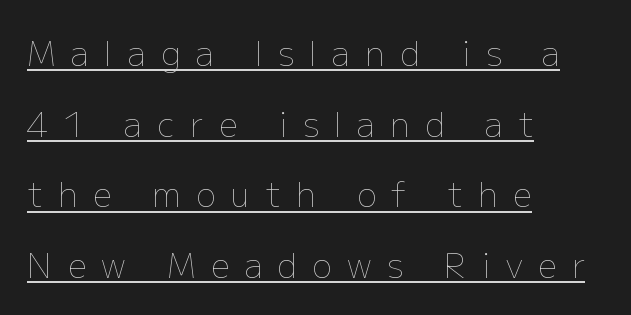
The image shows 33 px thin type, upright; set left-aligned, loose line spacing (2.14x), unusually wide letter spacing (+0.47 em), underlined; low stroke contrast and a medium x-height.
